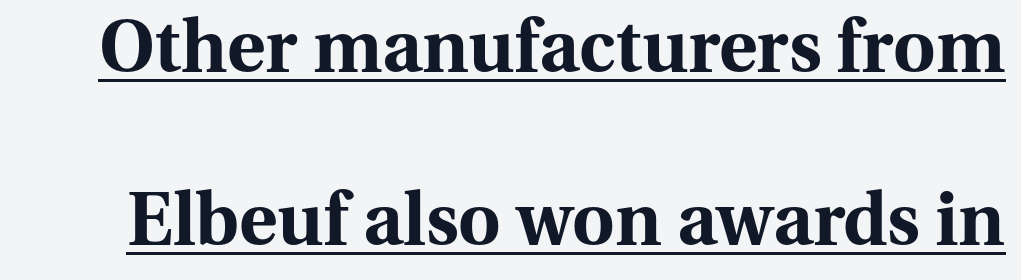
This is heavy type, rendered in bold. Every stem runs plumb, perpendicular to the baseline. Does the leading feel generous? Absolutely, it's lavish. Somebody hit Ctrl+U on this one — the words are underlined. I'd call this a serif setting — the letters wear small feet.
